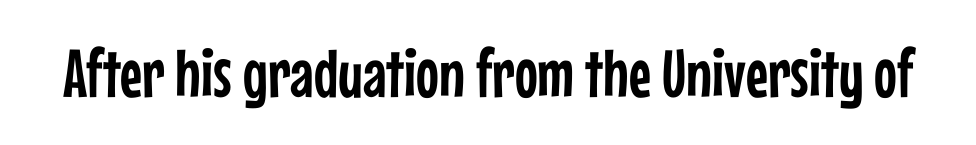
The face used here is a sans, in the tradition of grotesques and geometrics. A bare baseline throughout the passage. Spacing verdict: proportional, widths tailored to each character. Here the glyphs are tracked normally, forming tight word shapes. The font's upright variant was chosen for this text.
